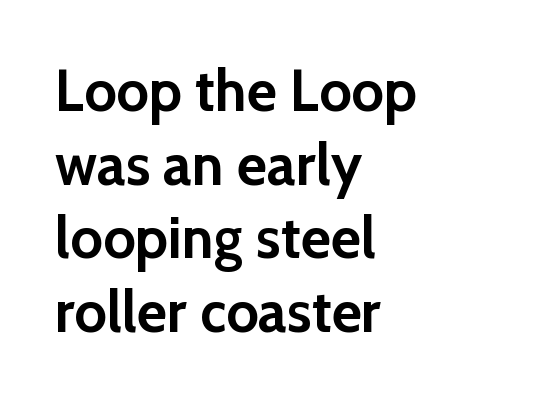
{"serif": "no", "italic": "no", "bold": "yes", "weight": "semibold", "width": "normal", "x_height": "medium", "monospaced": "no", "underline": "no", "align": "left", "line_spacing": "normal", "line_spacing_ratio": 1.27, "letter_spacing": "normal", "letter_spacing_em": 0.0, "glyph_px": 58}
